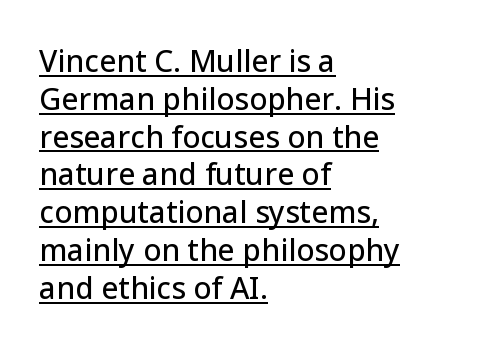
Q: Is the text italic (slanted)? A: No, it is upright.
Q: Is the typeface a serif or a sans-serif typeface? A: Sans-serif.
Q: Is the text underlined? A: Yes.
Q: How is the paragraph aligned? A: Left-aligned.
Q: Is the spacing between letters normal or unusually wide? A: Normal.
Q: Is the spacing between lines tight, normal or loose? A: Normal.
Q: Width (condensed, normal, or wide)? A: Normal.
Q: Stroke contrast? A: Low.
Q: x-height? A: Medium.
Q: Monospaced? A: No.
